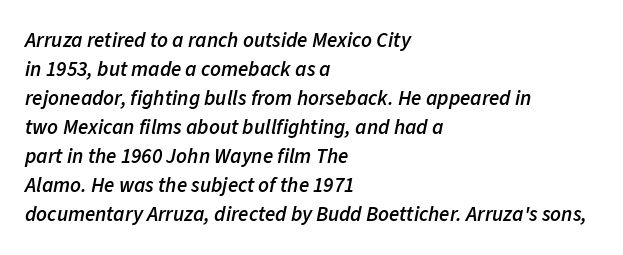
Q: Is the text bold? A: Semi-bold.
Q: Is the text italic (slanted)? A: Yes, it leans right by about 11 degrees.
Q: Is the text underlined? A: No.
Q: How is the paragraph aligned? A: Left-aligned.
Q: Is the spacing between letters normal or unusually wide? A: Normal.
Q: Is the spacing between lines tight, normal or loose? A: Normal.
